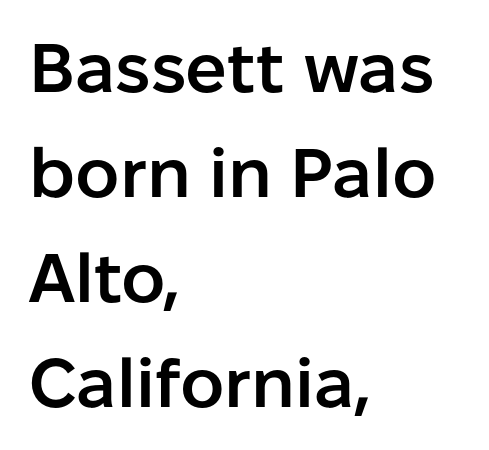
Check the space under the baseline: it is left empty. The line-height multiplier appears to be the usual default. Glyph-to-glyph distance matches everyday printed text. The font is running at a semibold setting, under full bold. No italicization has been applied; the sample stays upright.
